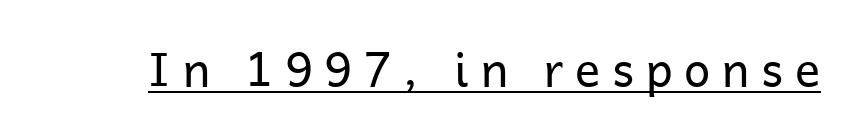
You could only call the tracking loose — the letters float apart. Do the letters lean? They stand straight. The lettering is marked with a stroke running underneath it. The face used here is a sans, in the tradition of grotesques and geometrics.
